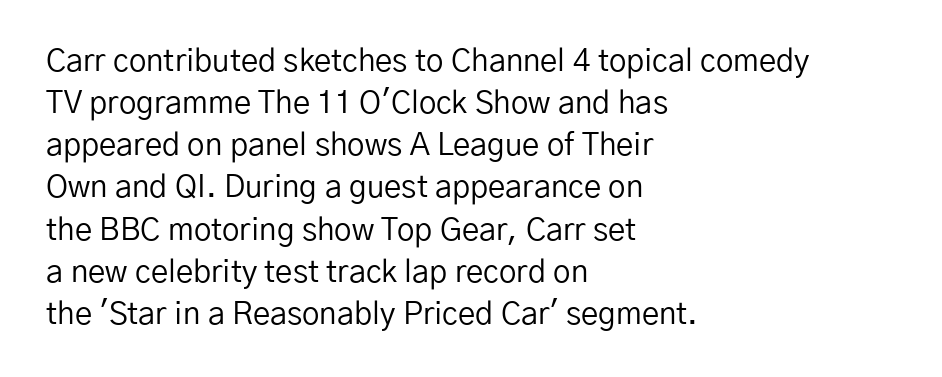
The image shows 31 px regular-weight sans-serif type, upright; set left-aligned, normal line spacing (1.36x), normal letter spacing, not underlined; low stroke contrast and a medium x-height.
